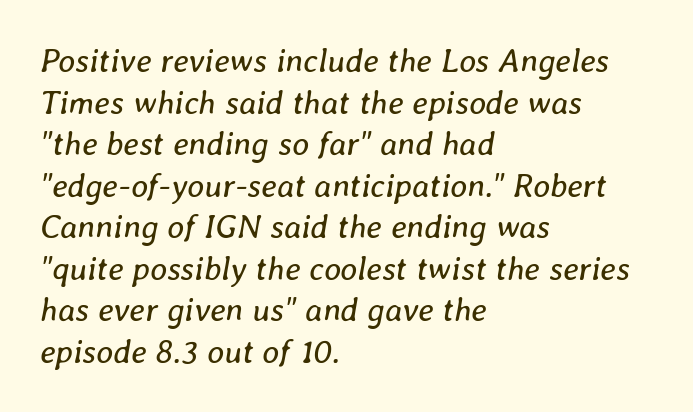
{"italic": "yes", "lean": "right", "slant_degrees": 8, "bold": "no", "weight": "regular", "width": "normal", "stroke_contrast": "low", "x_height": "medium", "monospaced": "no", "underline": "no", "align": "left", "line_spacing": "normal", "line_spacing_ratio": 1.26, "letter_spacing": "normal", "letter_spacing_em": 0.0, "glyph_px": 33}
